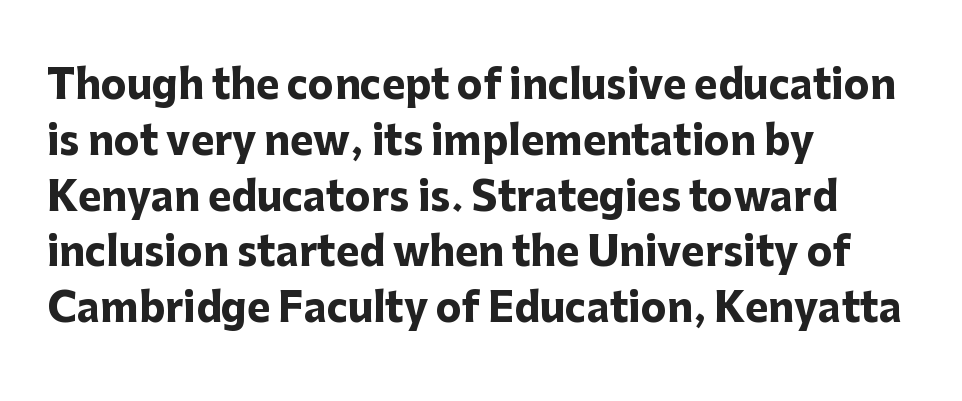
{"serif": "no", "italic": "no", "bold": "yes", "weight": "heavy", "width": "normal", "stroke_contrast": "low", "x_height": "medium", "monospaced": "no", "underline": "no", "align": "left", "line_spacing": "normal", "line_spacing_ratio": 1.43, "letter_spacing": "normal", "letter_spacing_em": 0.0, "glyph_px": 39}
